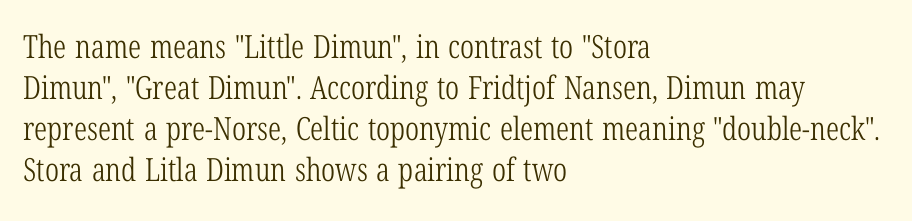
Think of a printed novel: that variable character pitch is what you see here. What stands out about the letter spacing? Nothing — it is the standard amount. Posture: straight, roman, zero tilt. Leading: standard. A light-to-regular cut is what we see here.
